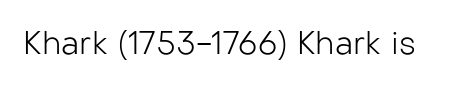
{"serif": "no", "italic": "no", "bold": "no", "weight": "light", "width": "normal", "stroke_contrast": "low", "x_height": "medium", "monospaced": "no", "underline": "no", "letter_spacing": "normal", "letter_spacing_em": 0.0, "glyph_px": 32}
